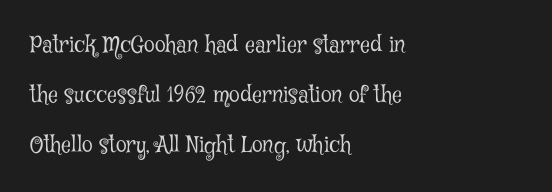
The image shows 22 px text type, upright; set left-aligned, loose line spacing (2.28x), normal letter spacing, not underlined.
